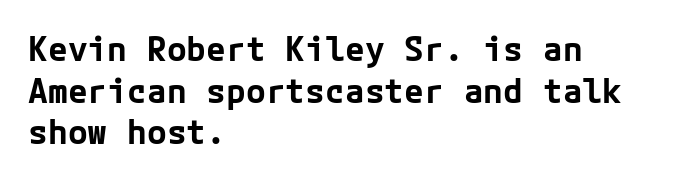
{"serif": "no", "italic": "no", "bold": "yes", "weight": "bold", "width": "normal", "stroke_contrast": "low", "x_height": "medium", "underline": "no", "align": "left", "line_spacing": "normal", "line_spacing_ratio": 1.26, "letter_spacing": "normal", "letter_spacing_em": 0.0, "glyph_px": 33}
